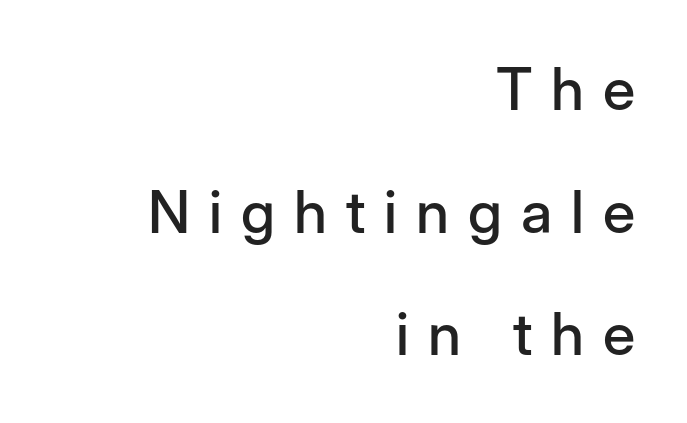
{"serif": "no", "italic": "no", "width": "normal", "stroke_contrast": "low", "x_height": "medium", "monospaced": "no", "underline": "no", "align": "right", "line_spacing": "loose", "line_spacing_ratio": 2.08, "letter_spacing": "wide", "letter_spacing_em": 0.32, "glyph_px": 59}
